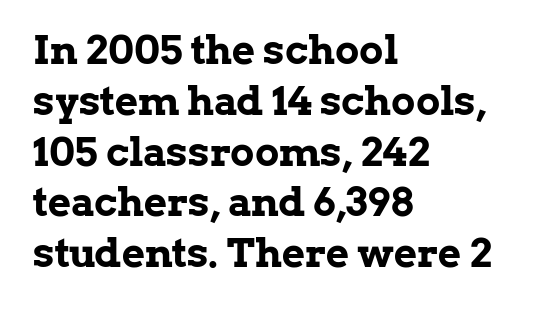
The image shows 40 px bold serif type, upright; set left-aligned, normal line spacing (1.27x), normal letter spacing, not underlined; low stroke contrast and a medium x-height.
